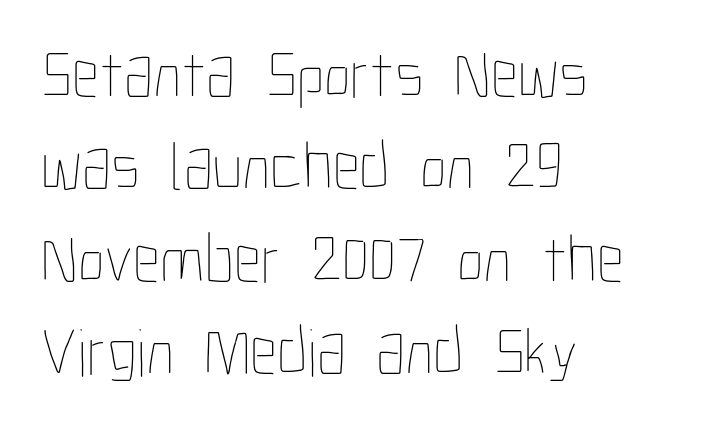
The letters look calm and open, with moderate or lighter stems. Spacing verdict: proportional, widths tailored to each character. The lines sit at an ordinary, default distance from one another. Unmarked baselines from the first word to the last. The lettering holds an erect, upright posture throughout. Tracking value appears to be zero — textbook default spacing.
